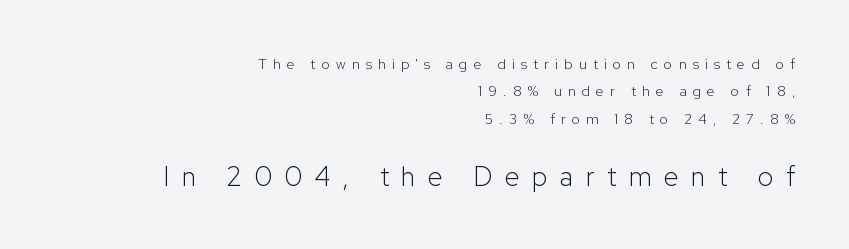
One-word summary of the alignment: right. Size contrast runs from small at the top to large at the bottom. Bare-footed words on every line. Widely set lines give the paragraph a tall, airy silhouette. It's the straight-up-and-down kind of type. The typeface has the unassuming heft of standard copy or less.
